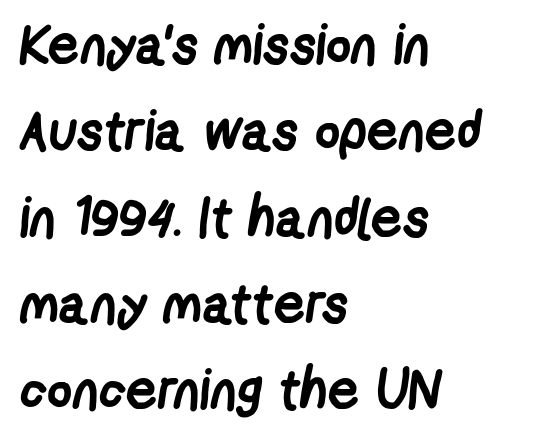
The letters advance in unequal steps, a hallmark of proportional type. The paragraph shown leans on its left margin. Students, observe: this is what conventionally led text looks like. On the weight axis this lands at bold, roughly 700. The designer went with a sans here, leaving each stem footless.
